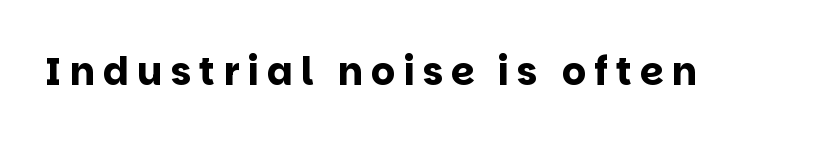
Nope, no serifs anywhere on these letters. Think of a printed novel: that variable character pitch is what you see here. Strokes here are thick enough to call this a true bold. Display-style spreading of the glyphs; the letterfit is very open.
